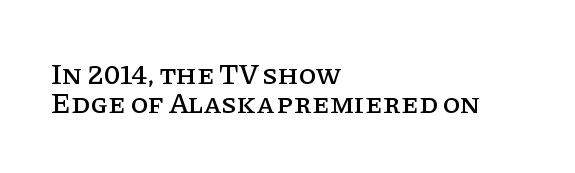
The lettering stays uniformly vertical, giving the passage a roman look. These lines keep a tight, regular rhythm from letter to letter. What's the leading like? Squeezed, with rows nearly overlapping. Yep, those are serifs on the letters.
